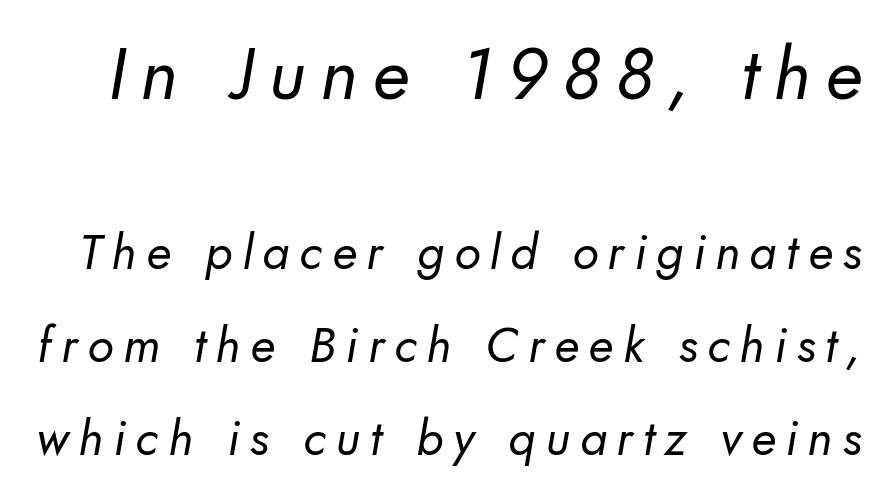
The image shows 73 px regular-weight sans-serif type; set line spacing 1.89x, unusually wide letter spacing (+0.2 em), not underlined; the first (top) block is 1.49x larger; low stroke contrast and a small x-height.
